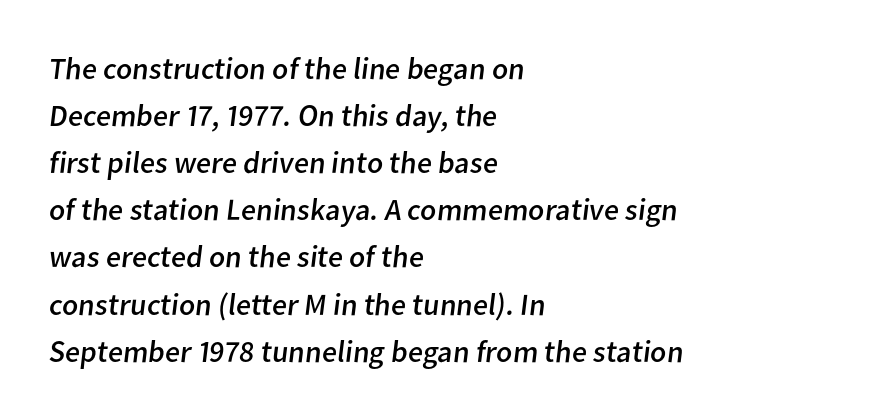
The lines sit at an ordinary, default distance from one another. The compositor pushed each line to the left boundary. Unlike a traditional serif, this face leaves its strokes unadorned. The passage shown is not underscored anywhere. The letters advance in unequal steps, a hallmark of proportional type. Bold? No — there's no thickening of the strokes.
